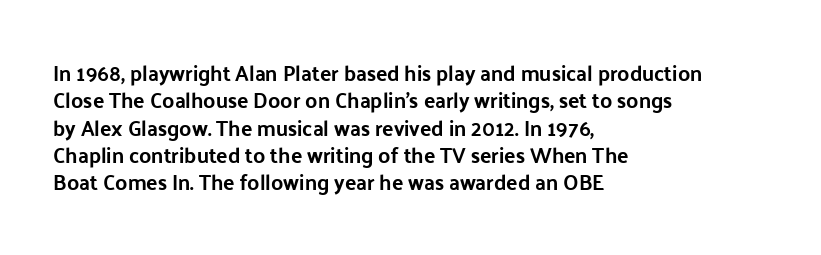
{"italic": "no", "bold": "yes", "underline": "no", "align": "left", "line_spacing": "normal", "line_spacing_ratio": 1.3, "letter_spacing": "normal", "letter_spacing_em": 0.0, "glyph_px": 21}
